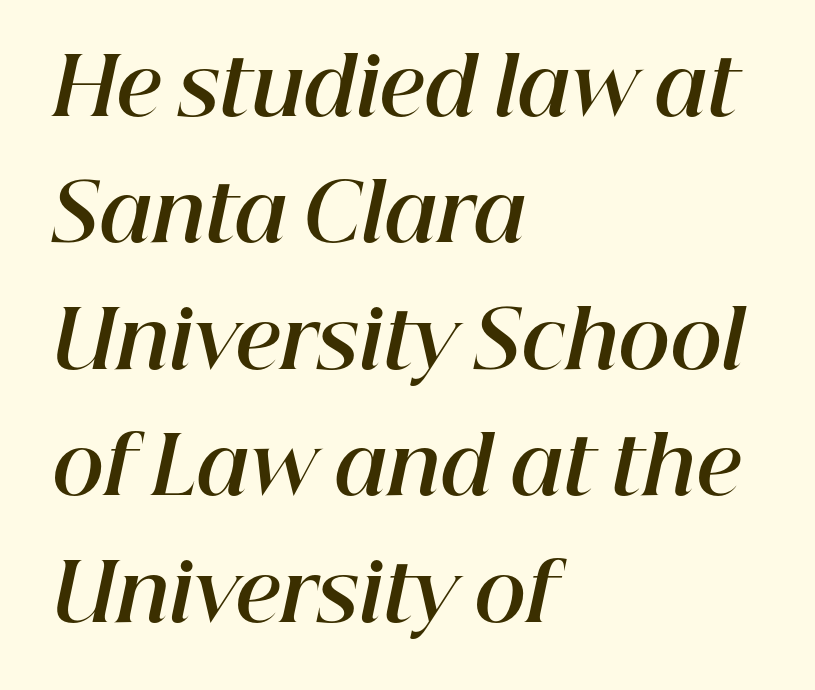
Q: Is the text bold? A: Yes.
Q: Is the text italic (slanted)? A: Yes, it leans right by about 12 degrees.
Q: Is the text underlined? A: No.
Q: How is the paragraph aligned? A: Left-aligned.
Q: Is the spacing between letters normal or unusually wide? A: Normal.
Q: Is the spacing between lines tight, normal or loose? A: Normal.
Q: Width (condensed, normal, or wide)? A: Normal.
Q: Stroke contrast? A: High.
Q: x-height? A: Medium.
Q: Monospaced? A: No.
